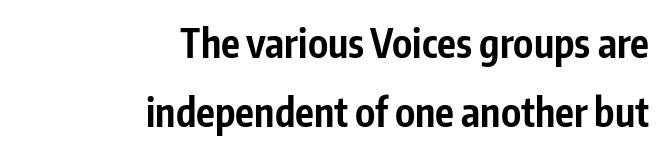
The compositor pushed each line to the right boundary. Beneath every word, the page is bare. You could not count columns in this text — the font is proportionally spaced. The font family rendered here belongs to the sans-serif group.
